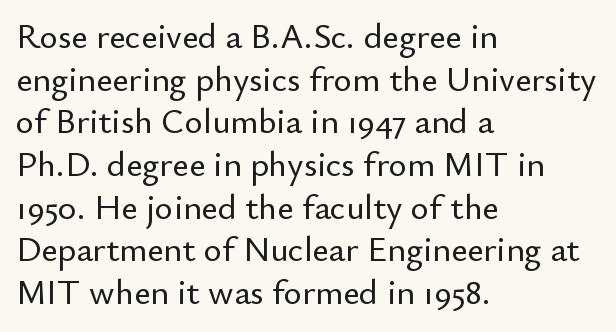
The image shows 35 px sans-serif type, upright; set left-aligned, line spacing 1.22x, normal letter spacing, not underlined; low stroke contrast and a small x-height.
